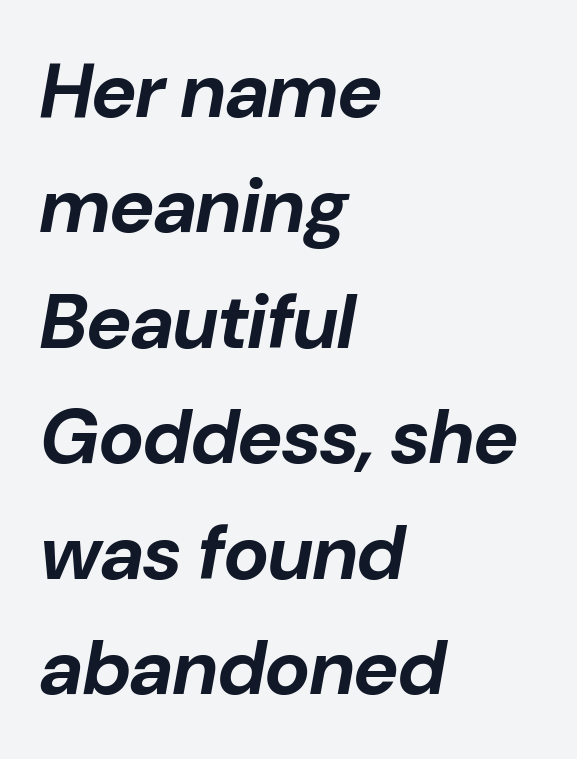
The image shows 77 px bold type, italic (leaning right); set left-aligned, normal line spacing (1.5x), normal letter spacing, not underlined; low stroke contrast and a medium x-height.
